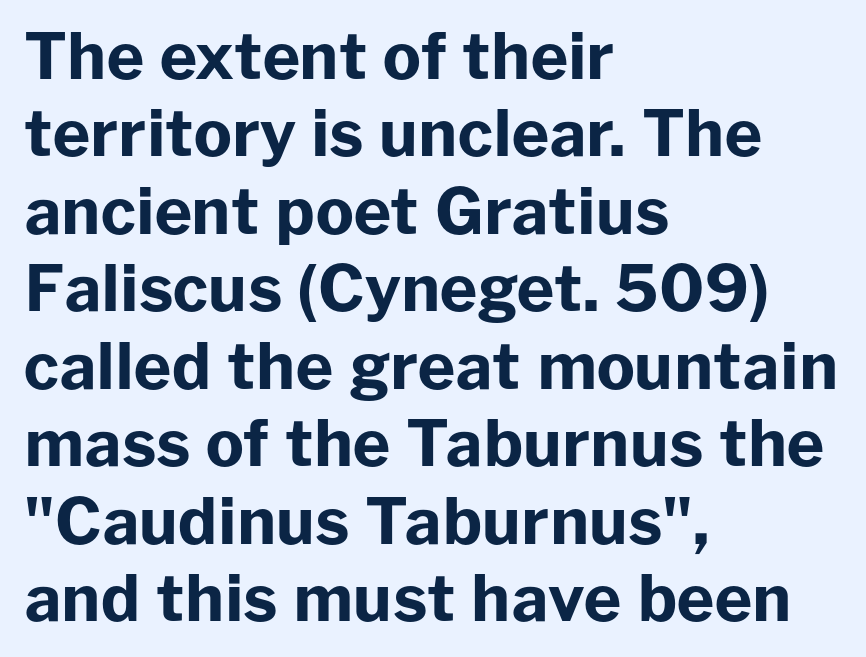
Q: Is the text bold? A: Yes.
Q: Is the text italic (slanted)? A: No, it is upright.
Q: Is the typeface a serif or a sans-serif typeface? A: Sans-serif.
Q: Is the text underlined? A: No.
Q: How is the paragraph aligned? A: Left-aligned.
Q: Is the spacing between letters normal or unusually wide? A: Normal.
Q: Width (condensed, normal, or wide)? A: Normal.
Q: Stroke contrast? A: Low.
Q: x-height? A: Medium.
Q: Monospaced? A: No.
